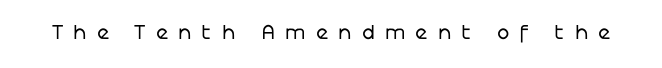
{"italic": "no", "bold": "no", "underline": "no", "letter_spacing": "wide", "letter_spacing_em": 0.48, "glyph_px": 21}
